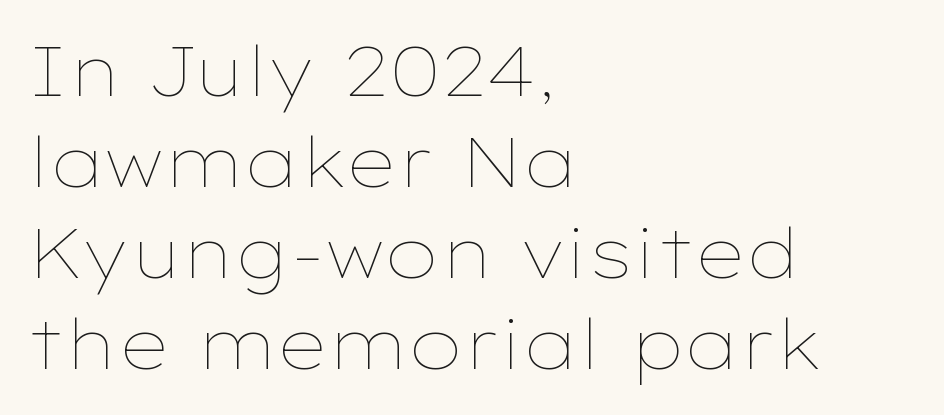
Q: Is the text bold? A: No.
Q: Is the text italic (slanted)? A: No, it is upright.
Q: Is the text underlined? A: No.
Q: How is the paragraph aligned? A: Left-aligned.
Q: Is the spacing between letters normal or unusually wide? A: Normal.
Q: Is the spacing between lines tight, normal or loose? A: Normal.
Q: Width (condensed, normal, or wide)? A: Wide.
Q: Stroke contrast? A: Low.
Q: x-height? A: Medium.
Q: Monospaced? A: No.
